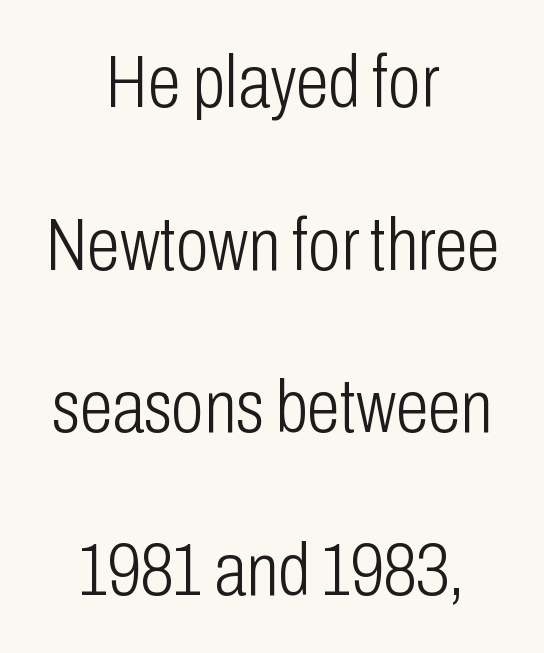
The image shows 75 px light, condensed sans-serif type, upright; set centered, loose line spacing (2.17x), normal letter spacing, not underlined; low stroke contrast and a medium x-height.
